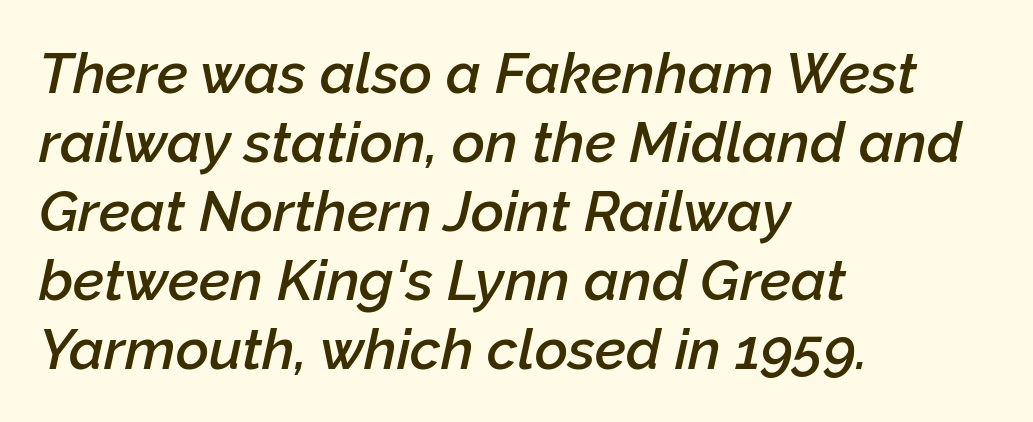
Q: Is the text bold? A: Semi-bold.
Q: Is the text italic (slanted)? A: Yes, it leans right by about 12 degrees.
Q: Is the text underlined? A: No.
Q: How is the paragraph aligned? A: Left-aligned.
Q: Is the spacing between letters normal or unusually wide? A: Normal.
Q: Width (condensed, normal, or wide)? A: Normal.
Q: Stroke contrast? A: Low.
Q: x-height? A: Medium.
Q: Monospaced? A: No.
